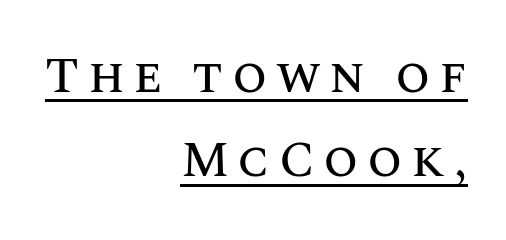
Q: Is the text italic (slanted)? A: No, it is upright.
Q: Is the text underlined? A: Yes.
Q: How is the paragraph aligned? A: Right-aligned.
Q: Is the spacing between lines tight, normal or loose? A: Normal.
Q: Width (condensed, normal, or wide)? A: Normal.
Q: Stroke contrast? A: Medium.
Q: x-height? A: Large.
Q: Monospaced? A: No.
